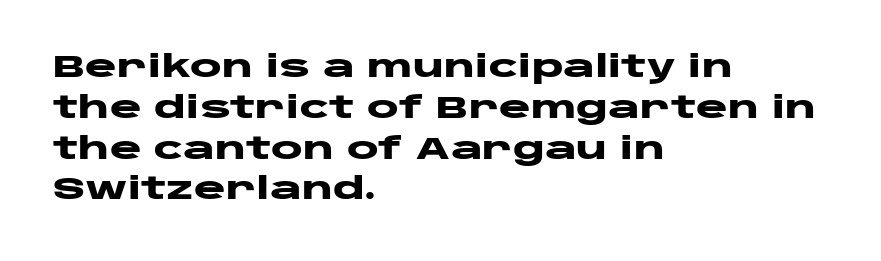
A student would call this left alignment; a typographer would say flush left, rag right. These lines are rendered in a variable-pitch font. The vertical gap from one line to the next is medium. Inter-character spacing is left at the font's built-in metrics. The passage shown is emphatically bold.
